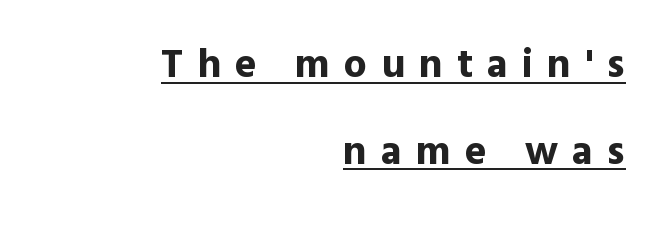
The image shows 41 px bold sans-serif type, upright; set right-aligned, loose line spacing (2.11x), unusually wide letter spacing (+0.34 em), underlined; a medium x-height.
